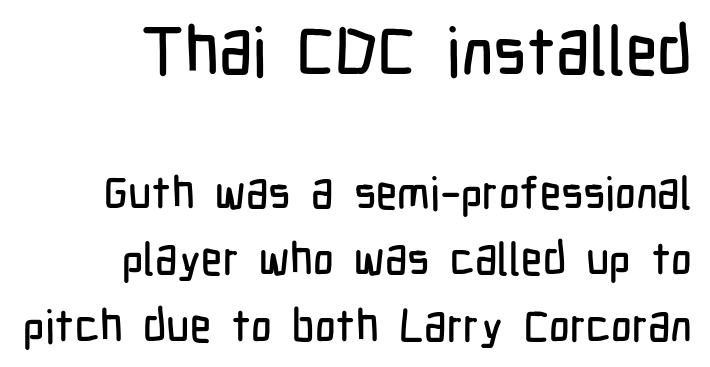
Q: Is the text italic (slanted)? A: No, it is upright.
Q: Is the typeface a serif or a sans-serif typeface? A: Sans-serif.
Q: Is the text underlined? A: No.
Q: How is the paragraph aligned? A: Right-aligned.
Q: Is the spacing between letters normal or unusually wide? A: Normal.
Q: Is the spacing between lines tight, normal or loose? A: Normal.
Q: Which block of text is set in a larger size, the first (top) or the second (bottom)? A: The first (top) one.
Q: Width (condensed, normal, or wide)? A: Condensed.
Q: Stroke contrast? A: Low.
Q: x-height? A: Medium.
Q: Monospaced? A: No.
